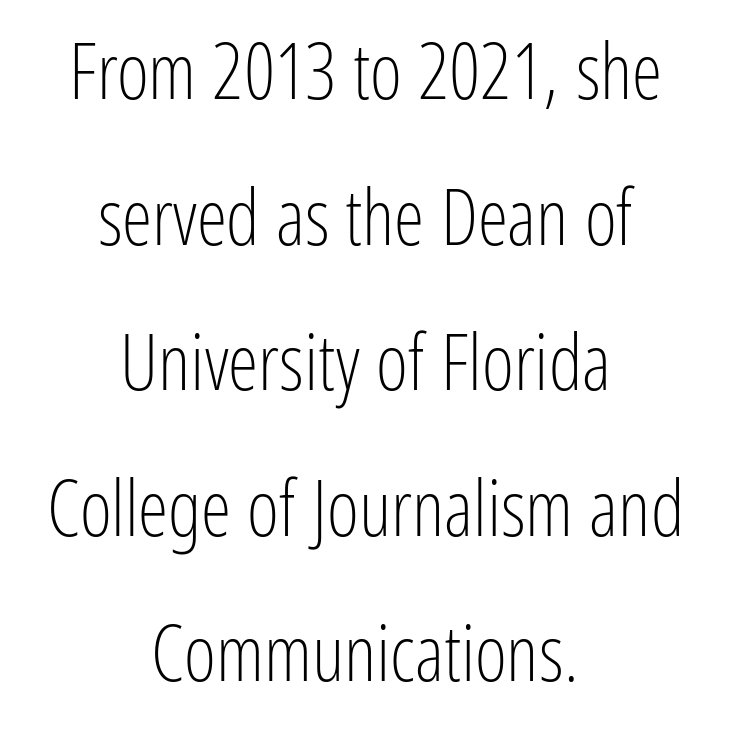
A bare baseline throughout the passage. Type style note: lacks serifs. Horizontally, the lines are justified to the midpoint only. Is the letter spacing exaggerated? No — it looks like the ordinary default. This sample has the flowing, uneven cadence of proportional lettering.
